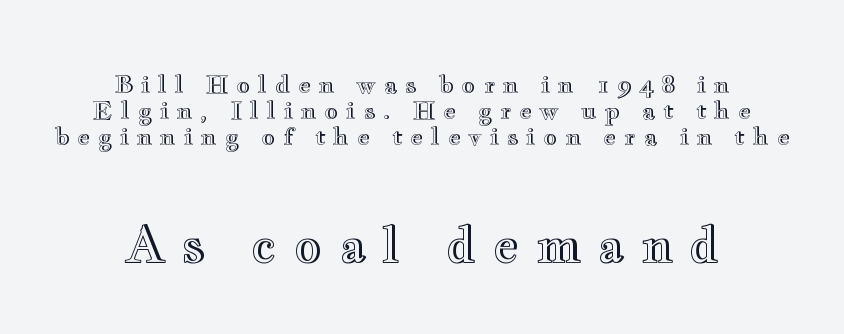
{"italic": "no", "width": "wide", "x_height": "small", "monospaced": "no", "underline": "no", "align": "center", "line_spacing": "tight", "line_spacing_ratio": 1.08, "letter_spacing": "wide", "letter_spacing_em": 0.33, "larger_block": "second", "size_ratio": 2.04, "glyph_px": 49}
